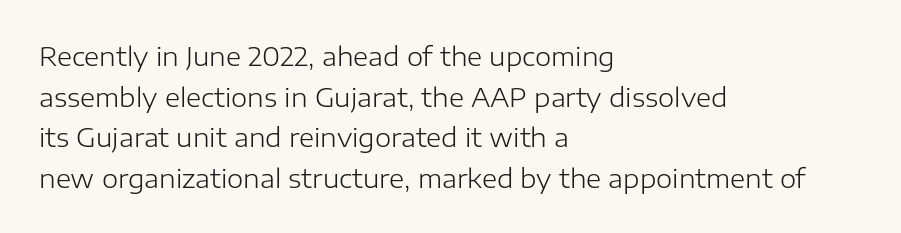
Q: Is the text bold? A: No.
Q: Is the text italic (slanted)? A: No, it is upright.
Q: Is the text underlined? A: No.
Q: How is the paragraph aligned? A: Left-aligned.
Q: Is the spacing between letters normal or unusually wide? A: Normal.
Q: Is the spacing between lines tight, normal or loose? A: Normal.
